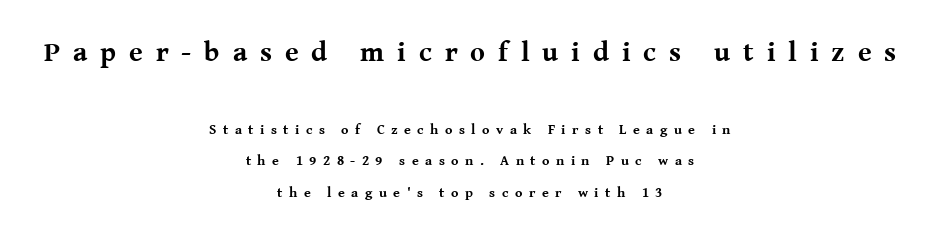
The image shows 28 px bold serif type, upright; set centered, loose line spacing (2.24x), unusually wide letter spacing (+0.46 em), not underlined; the first (top) block is 2.0x larger; medium stroke contrast and a medium x-height.
